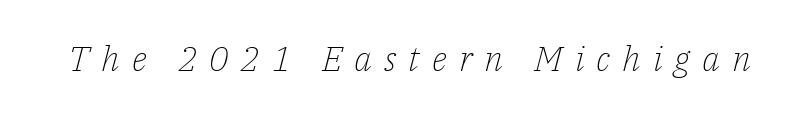
Q: Is the text bold? A: No.
Q: Is the text italic (slanted)? A: Yes, it leans right by about 14 degrees.
Q: Is the typeface a serif or a sans-serif typeface? A: Serif.
Q: Is the text underlined? A: No.
Q: Is the spacing between letters normal or unusually wide? A: Unusually wide.
Q: Width (condensed, normal, or wide)? A: Normal.
Q: Stroke contrast? A: Low.
Q: x-height? A: Medium.
Q: Monospaced? A: No.
